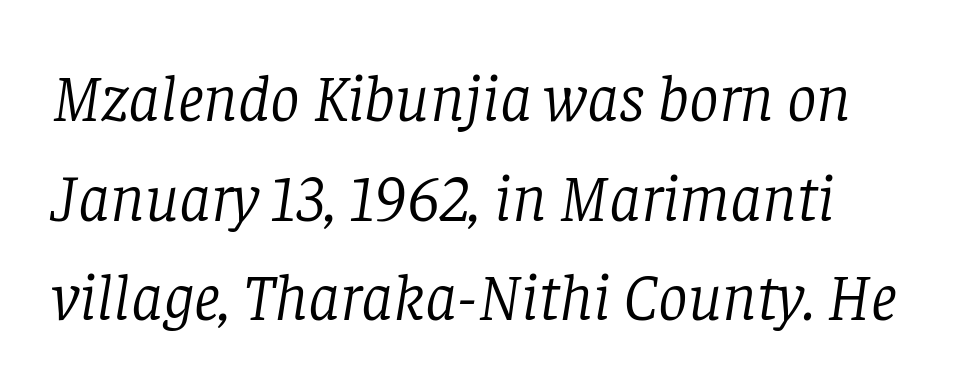
The image shows 66 px light serif type, italic (leaning right); set normal line spacing (1.51x), normal letter spacing, not underlined; low stroke contrast and a large x-height.
